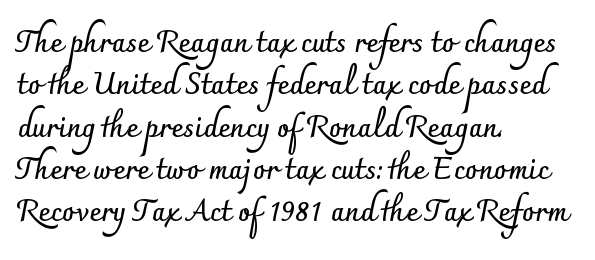
The glyphs have the mass of a bold cut. Stroke terminals: plain, sans-serif. Leading: standard. Glyph-to-glyph distance matches everyday printed text.
